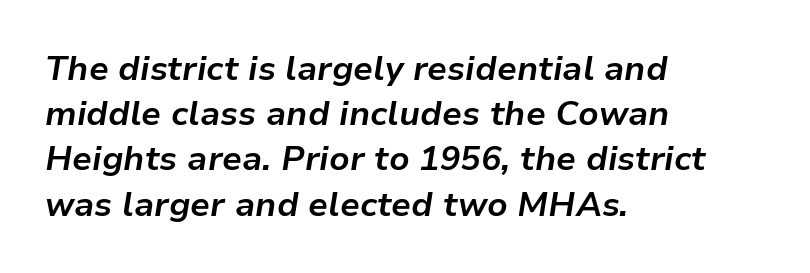
{"italic": "yes", "lean": "right", "slant_degrees": 9, "bold": "yes", "weight": "bold", "width": "normal", "stroke_contrast": "low", "x_height": "medium", "monospaced": "no", "underline": "no", "align": "left", "line_spacing": "normal", "line_spacing_ratio": 1.33, "letter_spacing": "normal", "letter_spacing_em": 0.0, "glyph_px": 34}
